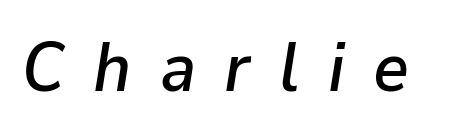
The image shows 69 px text type, italic (leaning right); set unusually wide letter spacing (+0.41 em), not underlined; low stroke contrast and a medium x-height.
